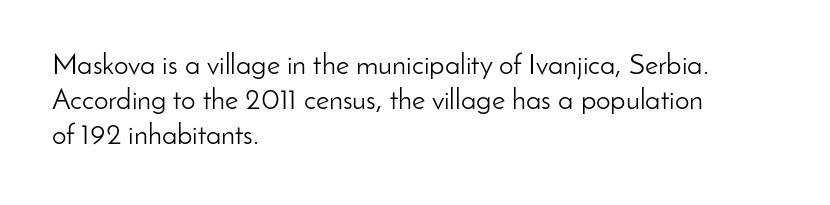
Q: Is the text bold? A: No.
Q: Is the text italic (slanted)? A: No, it is upright.
Q: Is the typeface a serif or a sans-serif typeface? A: Sans-serif.
Q: Is the text underlined? A: No.
Q: How is the paragraph aligned? A: Left-aligned.
Q: Is the spacing between letters normal or unusually wide? A: Normal.
Q: Width (condensed, normal, or wide)? A: Normal.
Q: Stroke contrast? A: Low.
Q: x-height? A: Small.
Q: Monospaced? A: No.
